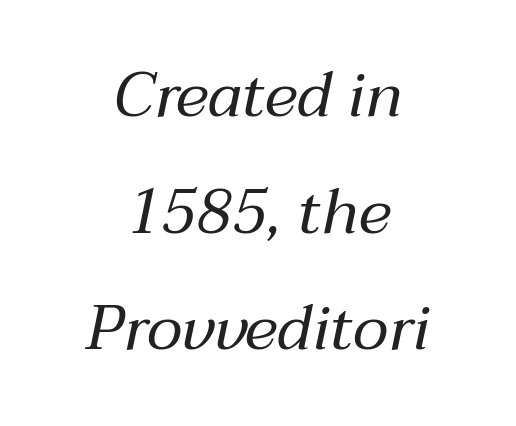
Q: Is the text bold? A: No.
Q: Is the text italic (slanted)? A: Yes, it leans right by about 12 degrees.
Q: Is the text underlined? A: No.
Q: How is the paragraph aligned? A: Centered.
Q: Is the spacing between letters normal or unusually wide? A: Normal.
Q: Width (condensed, normal, or wide)? A: Normal.
Q: Stroke contrast? A: Medium.
Q: x-height? A: Medium.
Q: Monospaced? A: No.
